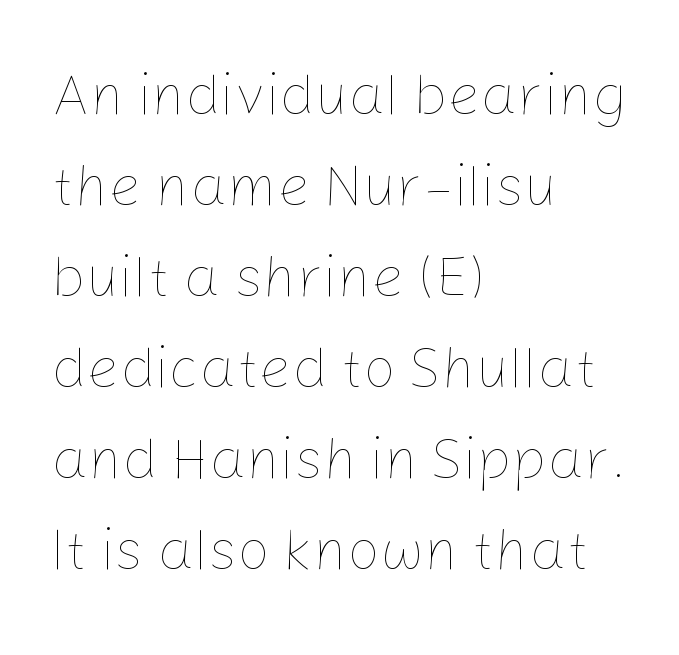
Q: Is the text bold? A: No.
Q: Is the text italic (slanted)? A: No, it is upright.
Q: Is the text underlined? A: No.
Q: How is the paragraph aligned? A: Left-aligned.
Q: Is the spacing between letters normal or unusually wide? A: Normal.
Q: Is the spacing between lines tight, normal or loose? A: Normal.
Q: Width (condensed, normal, or wide)? A: Normal.
Q: Stroke contrast? A: Low.
Q: x-height? A: Medium.
Q: Monospaced? A: No.
